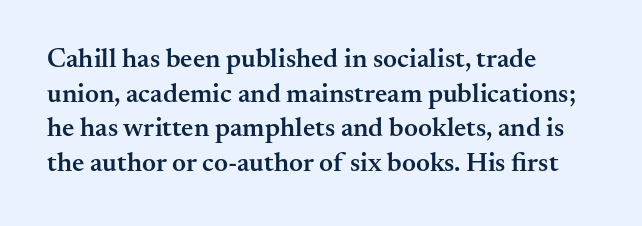
Set as a demibold, roughly 600 on the weight scale. The rendering anchors every line to the left-hand side. Tracking here is standard; glyphs follow each other at the usual distance. In terms of posture, this sample is upright. Each row of text sits above clean, open space.
